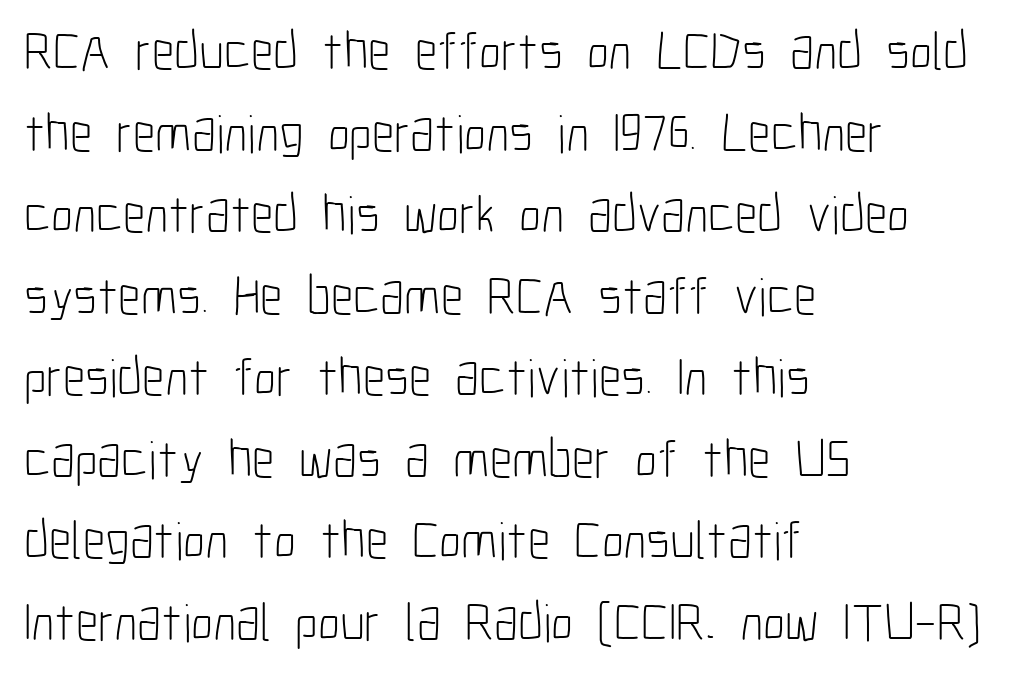
Q: Is the text bold? A: No.
Q: Is the text italic (slanted)? A: No, it is upright.
Q: Is the typeface a serif or a sans-serif typeface? A: Sans-serif.
Q: Is the text underlined? A: No.
Q: How is the paragraph aligned? A: Left-aligned.
Q: Is the spacing between letters normal or unusually wide? A: Normal.
Q: Is the spacing between lines tight, normal or loose? A: Normal.
Q: Width (condensed, normal, or wide)? A: Condensed.
Q: Stroke contrast? A: Low.
Q: x-height? A: Medium.
Q: Monospaced? A: No.
